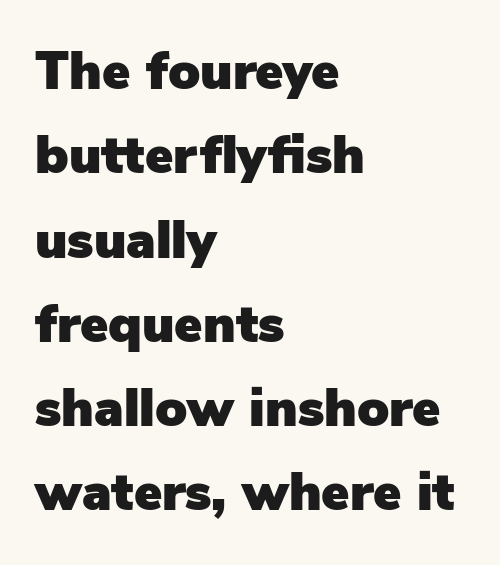
{"serif": "no", "italic": "no", "width": "normal", "stroke_contrast": "low", "x_height": "medium", "monospaced": "no", "underline": "no", "align": "left", "line_spacing": "normal", "line_spacing_ratio": 1.59, "letter_spacing": "normal", "letter_spacing_em": 0.0, "glyph_px": 53}
